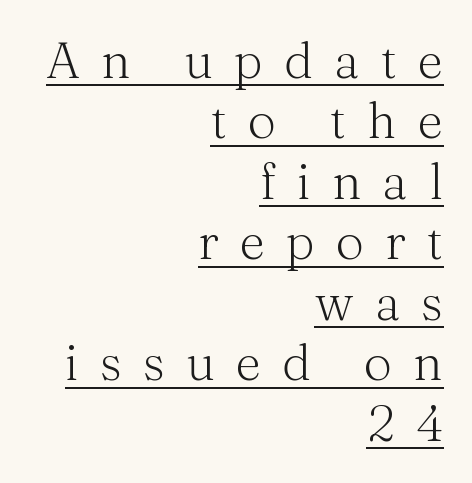
{"serif": "yes", "italic": "no", "bold": "no", "weight": "light", "width": "normal", "stroke_contrast": "medium", "x_height": "medium", "monospaced": "no", "underline": "yes", "align": "right", "line_spacing_ratio": 1.21, "letter_spacing": "wide", "letter_spacing_em": 0.42, "glyph_px": 50}
